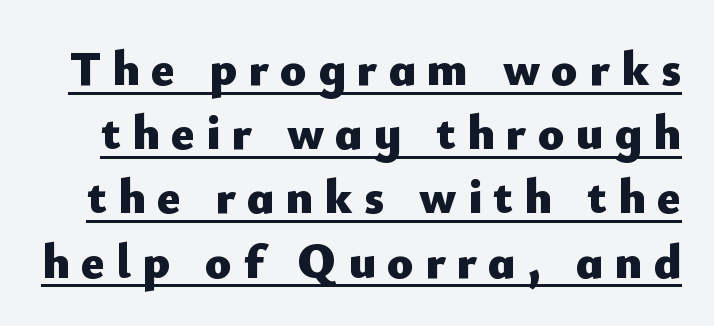
Q: Is the text bold? A: Yes.
Q: Is the text italic (slanted)? A: No, it is upright.
Q: Is the typeface a serif or a sans-serif typeface? A: Sans-serif.
Q: Is the text underlined? A: Yes.
Q: Is the spacing between letters normal or unusually wide? A: Unusually wide.
Q: Is the spacing between lines tight, normal or loose? A: Normal.
Q: Width (condensed, normal, or wide)? A: Normal.
Q: Stroke contrast? A: Low.
Q: x-height? A: Small.
Q: Monospaced? A: No.
